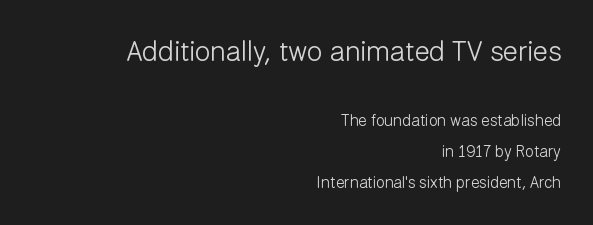
Letter spacing: default. When letters stand straight like this, we call the style roman or upright. No extra ink here — the face is not bold. Each line ends at the same right margin while the left side varies. These lines are composed in type without serifs.
